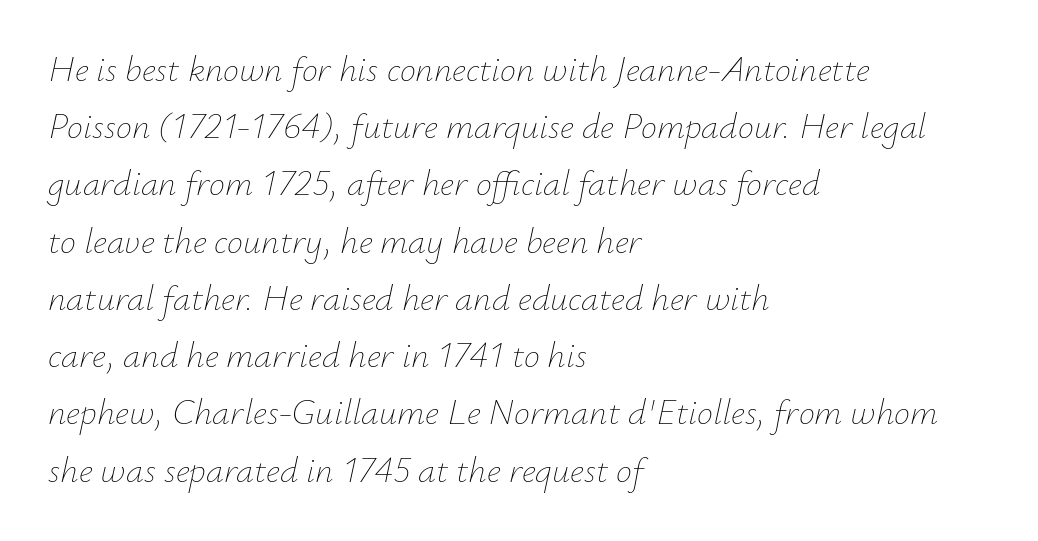
{"italic": "yes", "lean": "right", "slant_degrees": 12, "bold": "no", "weight": "thin", "width": "normal", "stroke_contrast": "low", "x_height": "small", "monospaced": "no", "underline": "no", "align": "left", "line_spacing": "normal", "line_spacing_ratio": 1.59, "letter_spacing": "normal", "letter_spacing_em": 0.0, "glyph_px": 36}
